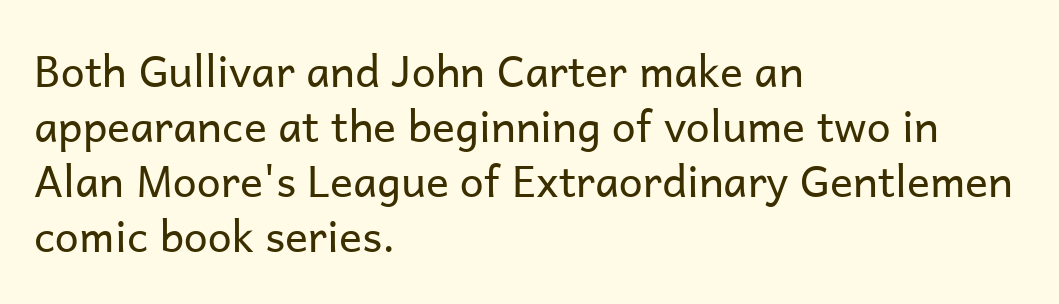
Q: Is the text bold? A: No.
Q: Is the text italic (slanted)? A: No, it is upright.
Q: Is the typeface a serif or a sans-serif typeface? A: Sans-serif.
Q: Is the text underlined? A: No.
Q: How is the paragraph aligned? A: Left-aligned.
Q: Is the spacing between letters normal or unusually wide? A: Normal.
Q: Is the spacing between lines tight, normal or loose? A: Normal.
Q: Width (condensed, normal, or wide)? A: Normal.
Q: Stroke contrast? A: Low.
Q: x-height? A: Medium.
Q: Monospaced? A: No.
